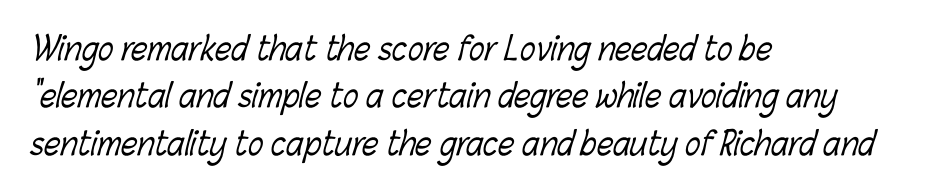
The image shows 32 px light, condensed type; set left-aligned, normal line spacing (1.48x), normal letter spacing, not underlined; low stroke contrast and a medium x-height.
